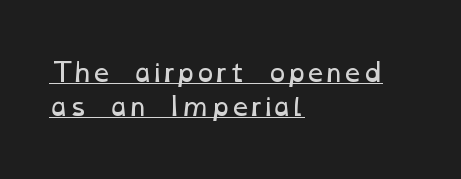
The image shows 25 px text type; set left-aligned, normal line spacing (1.37x), normal letter spacing, underlined.
